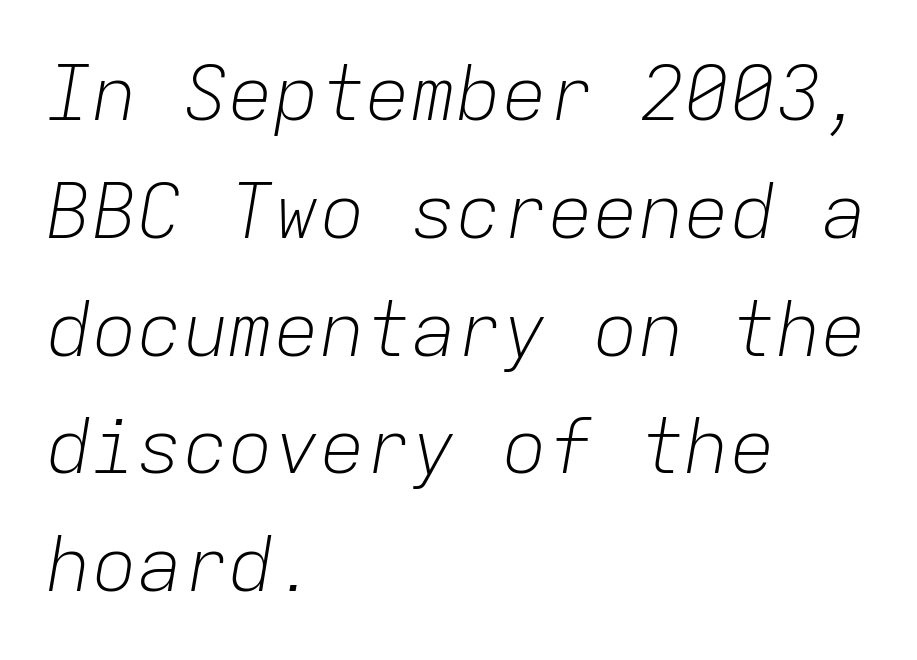
The passage shown is typed in a monospace face where columns stay perfectly aligned. Stem width sits at or under what a default text font uses. Words appear dense and cohesive because spacing is normal. The zone under the glyphs is completely vacant. The lines sit at an ordinary, default distance from one another.
